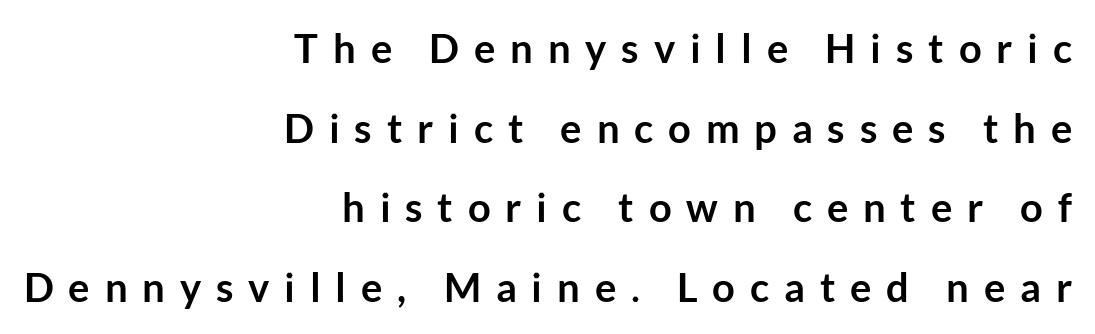
Q: Is the text bold? A: Yes.
Q: Is the text italic (slanted)? A: No, it is upright.
Q: Is the typeface a serif or a sans-serif typeface? A: Sans-serif.
Q: Is the text underlined? A: No.
Q: How is the paragraph aligned? A: Right-aligned.
Q: Is the spacing between letters normal or unusually wide? A: Unusually wide.
Q: Is the spacing between lines tight, normal or loose? A: Loose.
Q: Width (condensed, normal, or wide)? A: Normal.
Q: Stroke contrast? A: Low.
Q: x-height? A: Medium.
Q: Monospaced? A: No.
